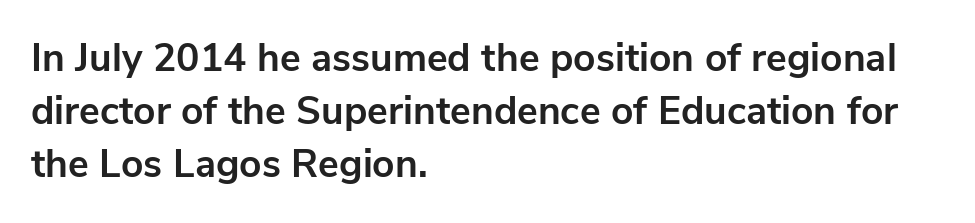
The image shows 39 px bold sans-serif type, upright; set left-aligned, normal line spacing (1.36x), normal letter spacing, not underlined; low stroke contrast and a medium x-height.
